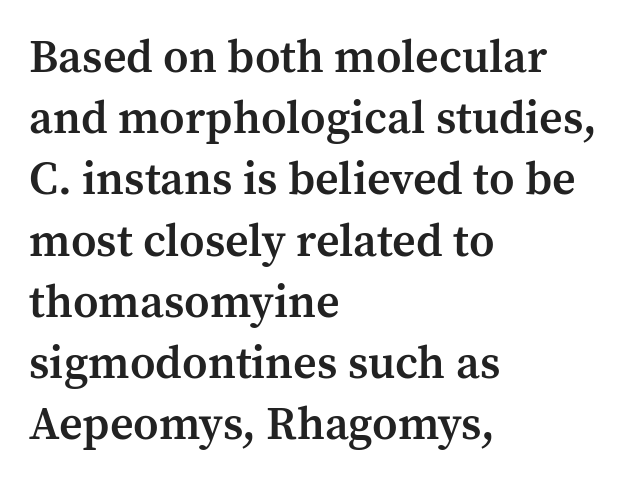
{"serif": "yes", "italic": "no", "bold": "semi", "weight": "semibold", "width": "normal", "stroke_contrast": "medium", "x_height": "medium", "monospaced": "no", "underline": "no", "align": "left", "line_spacing": "normal", "line_spacing_ratio": 1.33, "letter_spacing": "normal", "letter_spacing_em": 0.0, "glyph_px": 46}
